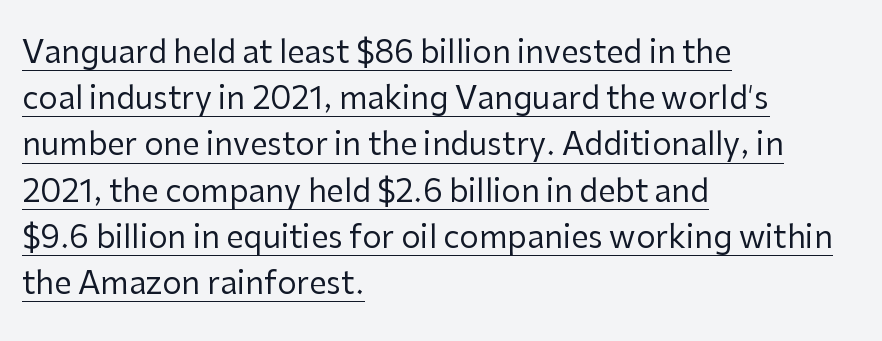
Characters remain perfectly vertical along every line. Check the space under the baseline: a stroke is drawn there. Letterform terminals end flat and unadorned throughout the passage. Vertical spacing — default. The setting favours the left margin, as ordinary paragraphs usually do. The passage shown is not bold in any degree.
